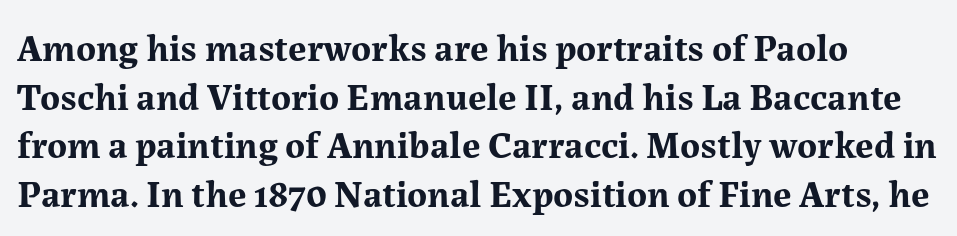
As a designer I'd log this as weight 700, bold. Summary of vertical rhythm: regular, with standard interline spacing. This sample has the flowing, uneven cadence of proportional lettering. This sample uses plain, unmodified letter spacing.
